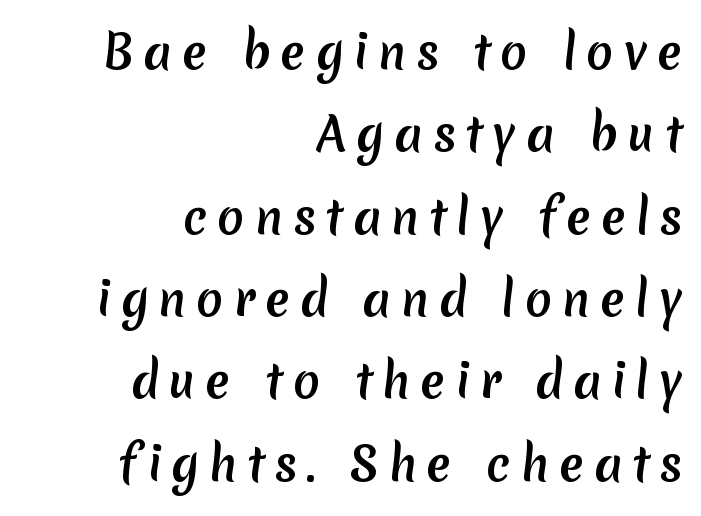
{"serif": "no", "width": "normal", "stroke_contrast": "medium", "x_height": "medium", "monospaced": "no", "underline": "no", "align": "right", "line_spacing_ratio": 1.83, "letter_spacing": "wide", "letter_spacing_em": 0.22, "glyph_px": 45}
